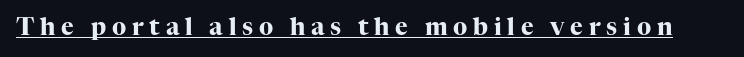
The image shows 24 px bold type, upright; set unusually wide letter spacing (+0.24 em), underlined.
